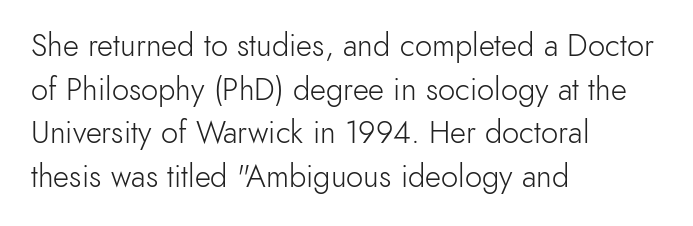
{"serif": "no", "italic": "no", "bold": "no", "weight": "light", "width": "normal", "x_height": "small", "monospaced": "no", "underline": "no", "align": "left", "line_spacing": "normal", "line_spacing_ratio": 1.41, "letter_spacing": "normal", "letter_spacing_em": 0.0, "glyph_px": 31}
